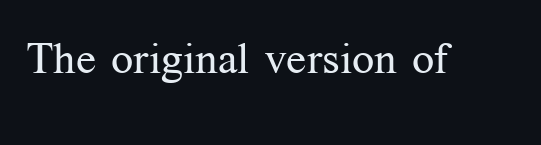
{"serif": "yes", "italic": "no", "bold": "no", "weight": "regular", "width": "normal", "stroke_contrast": "medium", "x_height": "medium", "monospaced": "no", "underline": "no", "letter_spacing": "normal", "letter_spacing_em": 0.0, "glyph_px": 44}
